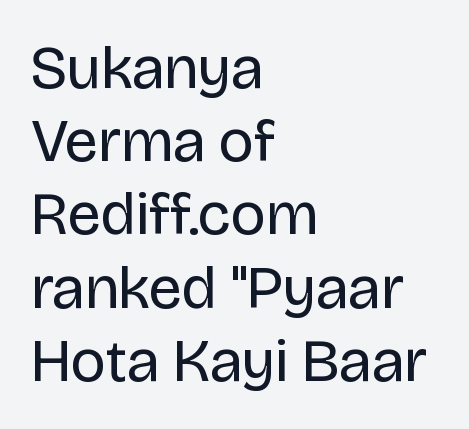
{"serif": "no", "italic": "no", "bold": "no", "weight": "regular", "width": "normal", "stroke_contrast": "low", "x_height": "large", "monospaced": "no", "underline": "no", "align": "left", "line_spacing_ratio": 1.2, "letter_spacing": "normal", "letter_spacing_em": 0.0, "glyph_px": 61}
